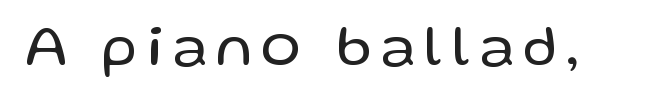
Lines of text with bare space underneath. Ascenders rise straight up at ninety degrees. Varying glyph widths throughout — classic text-font behaviour. Bold? No — there's no thickening of the strokes.
